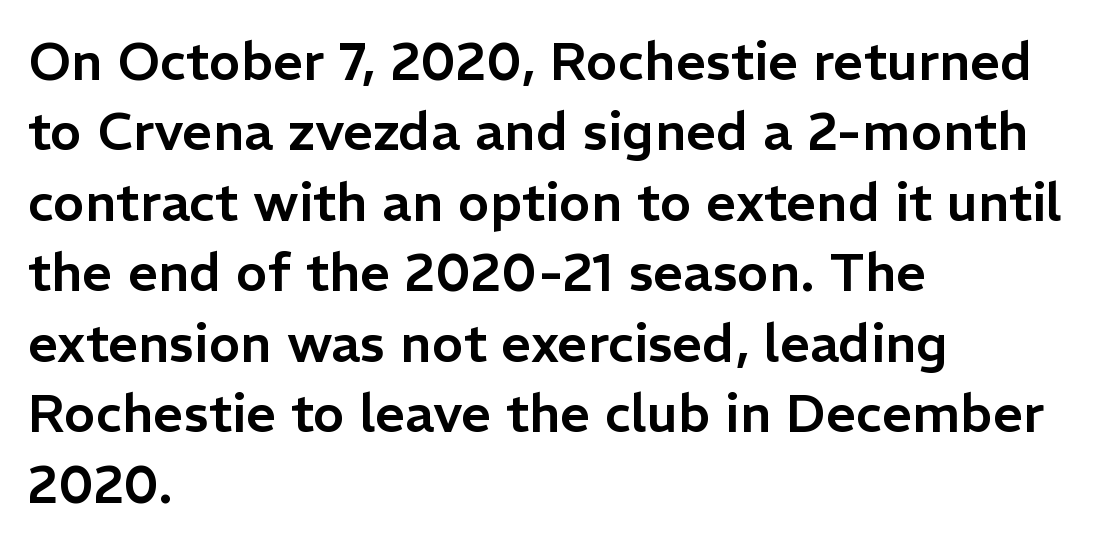
Q: Is the text italic (slanted)? A: No, it is upright.
Q: Is the typeface a serif or a sans-serif typeface? A: Sans-serif.
Q: Is the text underlined? A: No.
Q: How is the paragraph aligned? A: Left-aligned.
Q: Is the spacing between letters normal or unusually wide? A: Normal.
Q: Is the spacing between lines tight, normal or loose? A: Normal.
Q: Width (condensed, normal, or wide)? A: Normal.
Q: Stroke contrast? A: Low.
Q: x-height? A: Medium.
Q: Monospaced? A: No.
